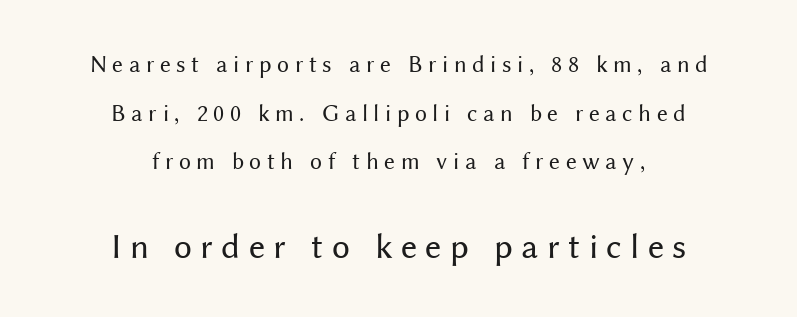
The image shows 36 px regular-weight sans-serif type, upright; set centered, loose line spacing (2.03x), unusually wide letter spacing (+0.23 em), not underlined; the second (bottom) block is 1.5x larger; medium stroke contrast and a medium x-height.
